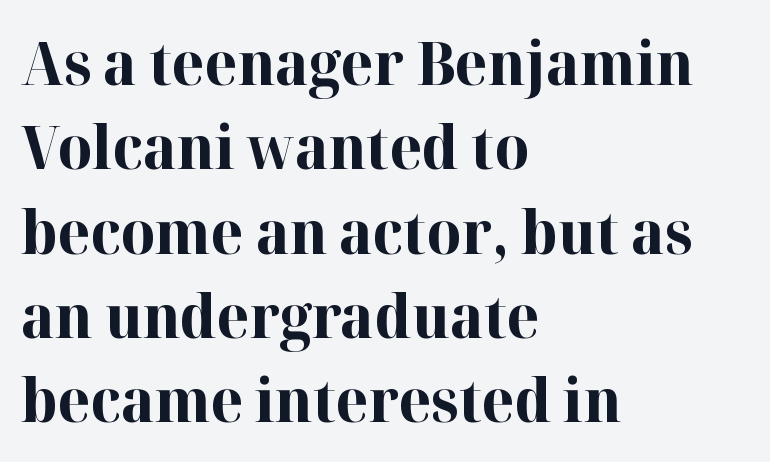
Descenders hang freely into open space. Little horizontal feet cap the strokes, marking this as serif type. Ordinary non-slanted type is in use. Honestly, the letter spacing is just normal — you wouldn't notice it. Regular leading. These words are printed bold, with thick strokes throughout.
